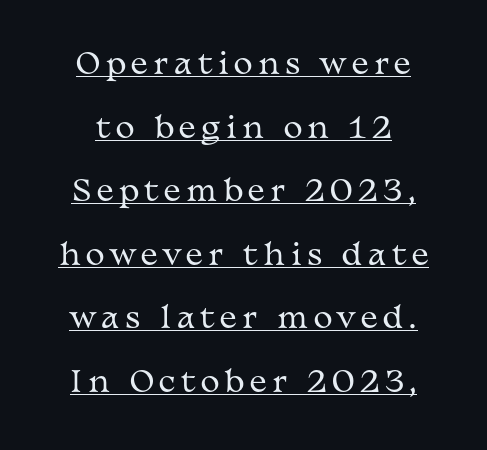
{"serif": "yes", "italic": "no", "bold": "no", "weight": "regular", "width": "wide", "stroke_contrast": "medium", "x_height": "medium", "monospaced": "no", "underline": "yes", "line_spacing": "loose", "line_spacing_ratio": 2.19, "glyph_px": 29}
